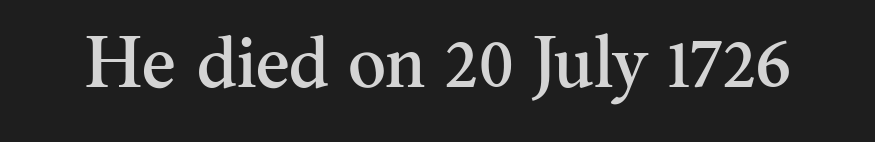
Q: Is the text italic (slanted)? A: No, it is upright.
Q: Is the typeface a serif or a sans-serif typeface? A: Serif.
Q: Is the text underlined? A: No.
Q: Is the spacing between letters normal or unusually wide? A: Normal.
Q: Width (condensed, normal, or wide)? A: Normal.
Q: Stroke contrast? A: Medium.
Q: x-height? A: Small.
Q: Monospaced? A: No.
